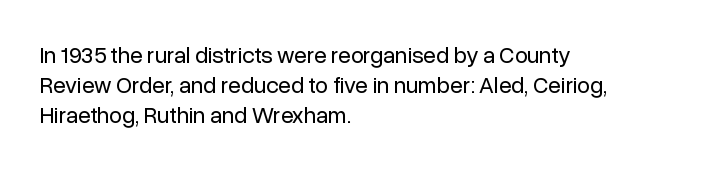
{"italic": "no", "bold": "no", "underline": "no", "align": "left", "line_spacing": "normal", "line_spacing_ratio": 1.3, "letter_spacing": "normal", "letter_spacing_em": 0.0, "glyph_px": 23}
